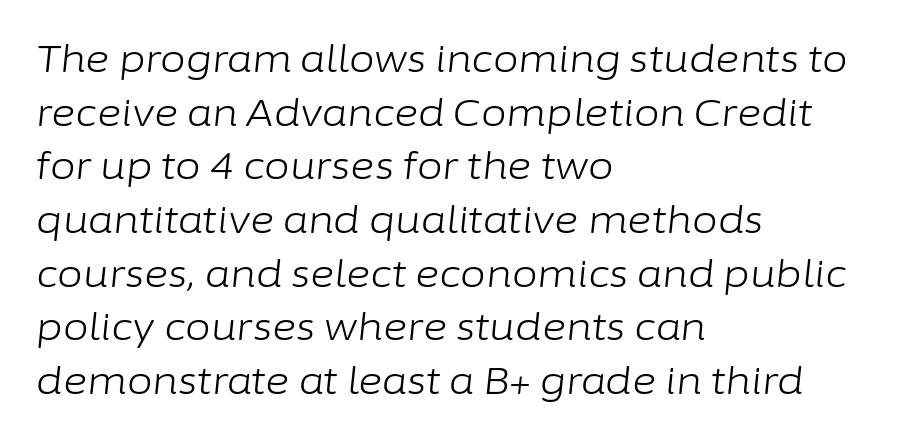
Q: Is the text bold? A: No.
Q: Is the text italic (slanted)? A: Yes, it leans right by about 6 degrees.
Q: Is the text underlined? A: No.
Q: How is the paragraph aligned? A: Left-aligned.
Q: Is the spacing between letters normal or unusually wide? A: Normal.
Q: Is the spacing between lines tight, normal or loose? A: Normal.
Q: Width (condensed, normal, or wide)? A: Normal.
Q: Stroke contrast? A: Low.
Q: x-height? A: Medium.
Q: Monospaced? A: No.
